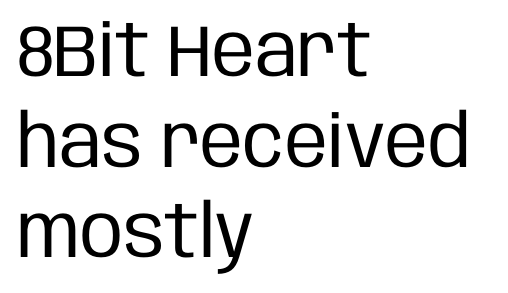
The baseline area is clear. Spacing verdict: proportional, widths tailored to each character. Serif or sans? Sans — the stroke terminals are bare. The ragged edge is on the right, which tells us the setting is flush left. When letters stand straight like this, we call the style roman or upright.
